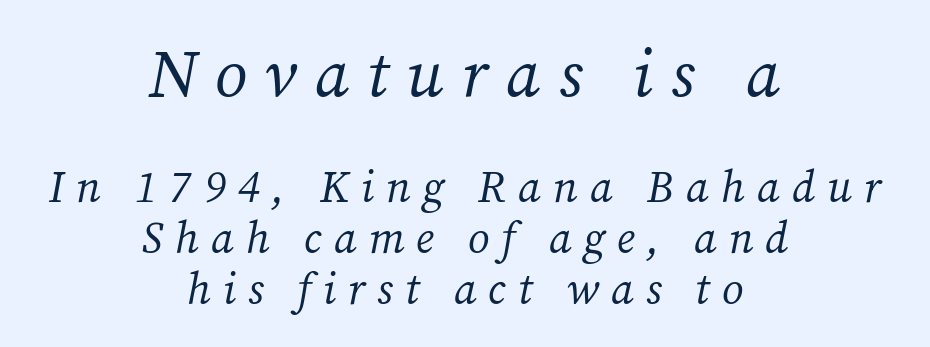
The image shows 66 px regular-weight serif type, italic (leaning right); set centered, line spacing 1.16x, unusually wide letter spacing (+0.27 em), not underlined; the first (top) block is 1.5x larger; medium stroke contrast and a medium x-height.
